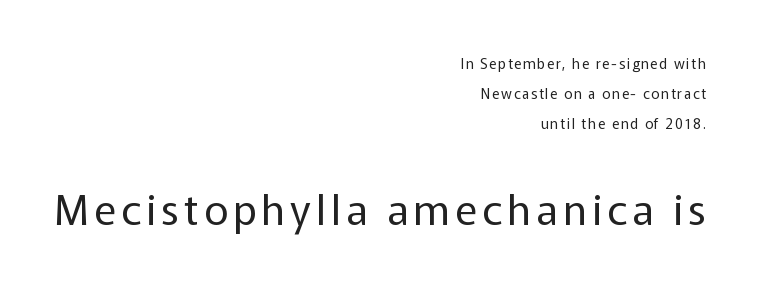
The image shows 42 px regular-weight sans-serif type, upright; set right-aligned, loose line spacing (2.15x), not underlined; the second (bottom) block is 3.0x larger; low stroke contrast and a medium x-height.
